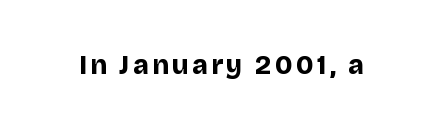
{"italic": "no", "bold": "yes", "underline": "no", "glyph_px": 27}
